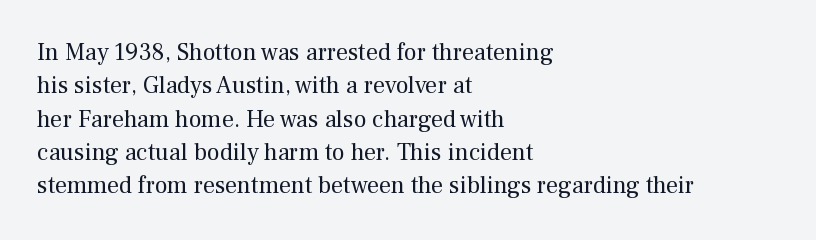
The image shows 24 px text type, upright; set left-aligned, normal line spacing (1.39x), normal letter spacing, not underlined.
